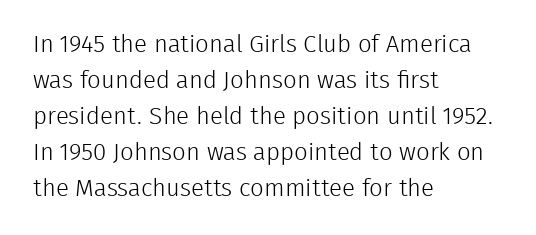
There is no visible air inserted between adjacent glyphs. The rendering anchors every line to the left-hand side. Counters stay open thanks to moderate or lighter strokes. Is there much room between lines? A standard amount, neither cramped nor airy. Type without underlining.
